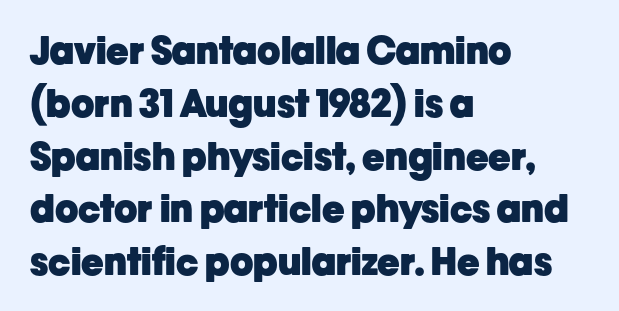
Every row of glyphs begins at an identical x-position on the left. The typesetting leans heavy: a genuine bold. Tall strokes in this sample are plumb rather than angled. Descenders are the only things crossing below the line. Each letter keeps its own natural width here, so spacing adapts to shape. The face used here is a sans, in the tradition of grotesques and geometrics.
